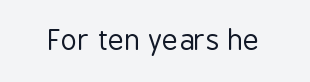
Q: Is the text bold? A: No.
Q: Is the text italic (slanted)? A: No, it is upright.
Q: Is the typeface a serif or a sans-serif typeface? A: Sans-serif.
Q: Is the text underlined? A: No.
Q: Is the spacing between letters normal or unusually wide? A: Normal.
Q: Width (condensed, normal, or wide)? A: Condensed.
Q: Stroke contrast? A: Low.
Q: x-height? A: Medium.
Q: Monospaced? A: No.
